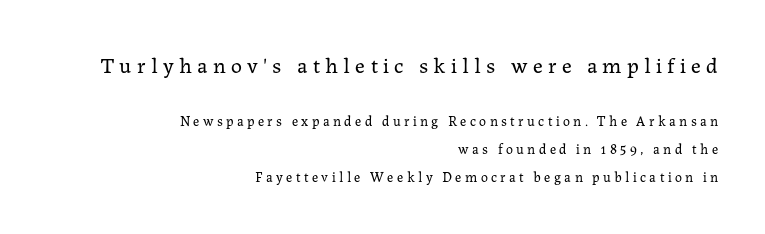
Each row of text sits above clean, open space. Students, note that the glyphs here are deliberately spaced far apart. Notice the wide empty band between every row — that's loose leading. The typography opts for an upright posture over an oblique one. The rendering shrinks the type as you move from the upper chunk to the lower. The typeface has the unassuming heft of standard copy or less.
